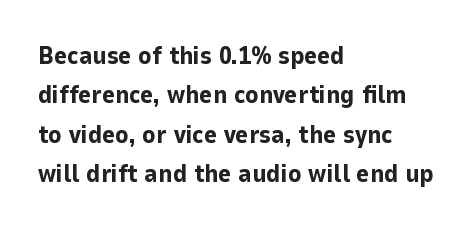
Q: Is the text bold? A: Yes.
Q: Is the text italic (slanted)? A: No, it is upright.
Q: Is the text underlined? A: No.
Q: How is the paragraph aligned? A: Left-aligned.
Q: Is the spacing between letters normal or unusually wide? A: Normal.
Q: Is the spacing between lines tight, normal or loose? A: Normal.
